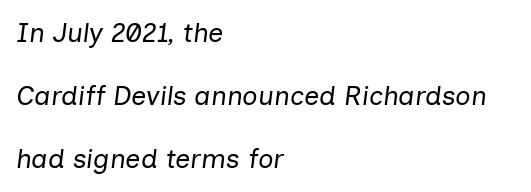
The face used here has a pronounced slope to its letters. Reading down the column, the eye jumps a long way to each next line. This rendering leaves character spacing at its baseline value. Which margin do the lines hug? The left one — the right edge is uneven.
